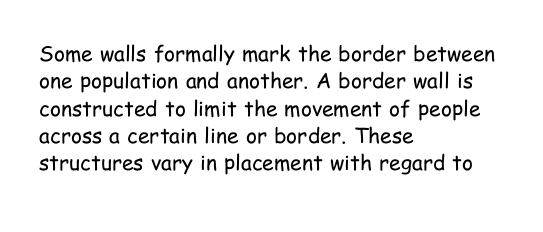
Q: Is the text bold? A: No.
Q: Is the text italic (slanted)? A: No, it is upright.
Q: Is the text underlined? A: No.
Q: How is the paragraph aligned? A: Left-aligned.
Q: Is the spacing between letters normal or unusually wide? A: Normal.
Q: Is the spacing between lines tight, normal or loose? A: Normal.
